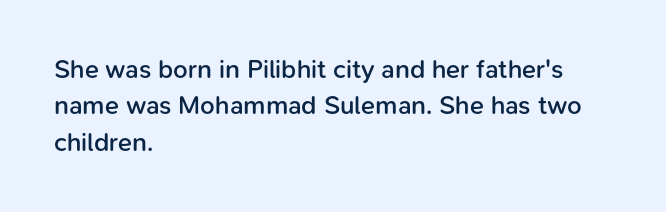
Each glyph is drawn with semibold strokes, heavier than normal yet not fully bold. Each word holds together tightly as a unit, with standard inter-letter gaps. These lines sit exactly where default settings would place them. Every row of glyphs begins at an identical x-position on the left.
